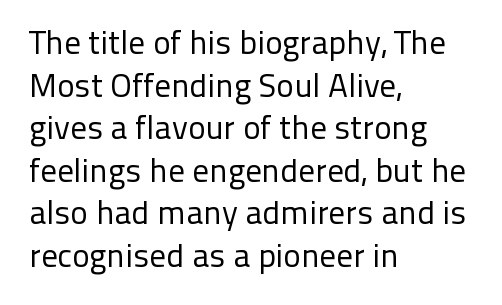
Q: Is the text bold? A: No.
Q: Is the text italic (slanted)? A: No, it is upright.
Q: Is the typeface a serif or a sans-serif typeface? A: Sans-serif.
Q: Is the text underlined? A: No.
Q: How is the paragraph aligned? A: Left-aligned.
Q: Is the spacing between letters normal or unusually wide? A: Normal.
Q: Is the spacing between lines tight, normal or loose? A: Normal.
Q: Width (condensed, normal, or wide)? A: Normal.
Q: Stroke contrast? A: Low.
Q: x-height? A: Medium.
Q: Monospaced? A: No.
